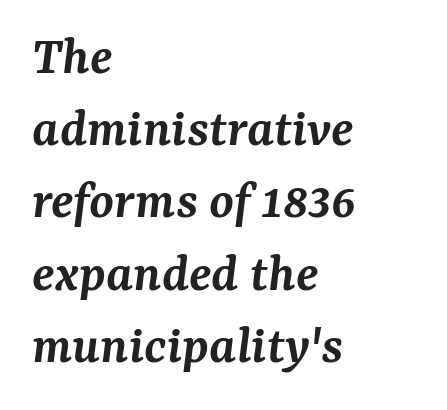
A somewhat darkened texture: the type is semibold rather than bold. If you drew a line through each stem, it would be angled. The letters carry serifs — small finishing strokes at the ends of their stems. The rendering uses natural spacing where letterforms have individual widths. The typesetter chose a ragged-right arrangement here. A bare baseline throughout the passage.
